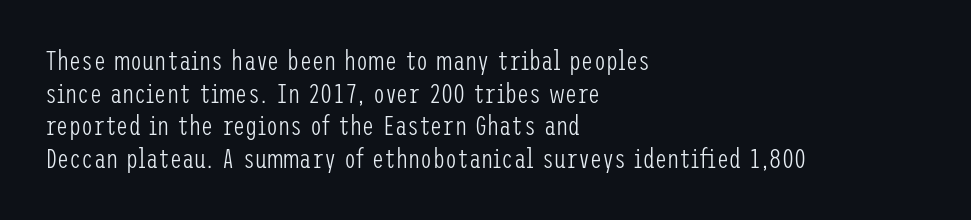
Q: Is the text bold? A: No.
Q: Is the text italic (slanted)? A: No, it is upright.
Q: Is the text underlined? A: No.
Q: How is the paragraph aligned? A: Left-aligned.
Q: Is the spacing between letters normal or unusually wide? A: Normal.
